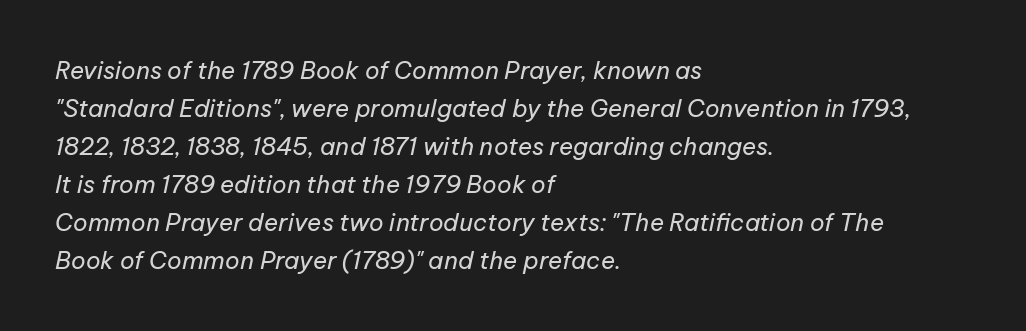
{"italic": "yes", "lean": "right", "slant_degrees": 12, "bold": "no", "underline": "no", "align": "left", "line_spacing": "normal", "line_spacing_ratio": 1.58, "letter_spacing": "normal", "letter_spacing_em": 0.0, "glyph_px": 24}
